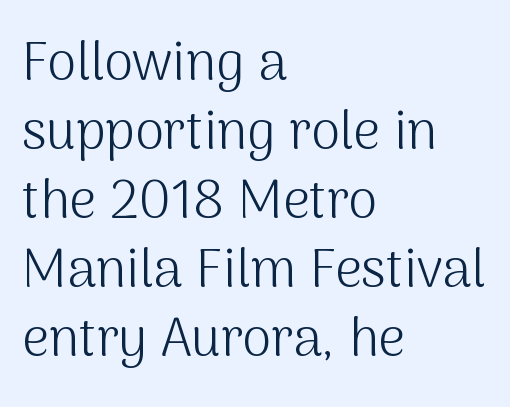
Q: Is the text bold? A: No.
Q: Is the text italic (slanted)? A: No, it is upright.
Q: Is the typeface a serif or a sans-serif typeface? A: Sans-serif.
Q: Is the text underlined? A: No.
Q: How is the paragraph aligned? A: Left-aligned.
Q: Is the spacing between letters normal or unusually wide? A: Normal.
Q: Is the spacing between lines tight, normal or loose? A: Normal.
Q: Width (condensed, normal, or wide)? A: Normal.
Q: Stroke contrast? A: Medium.
Q: x-height? A: Medium.
Q: Monospaced? A: No.
